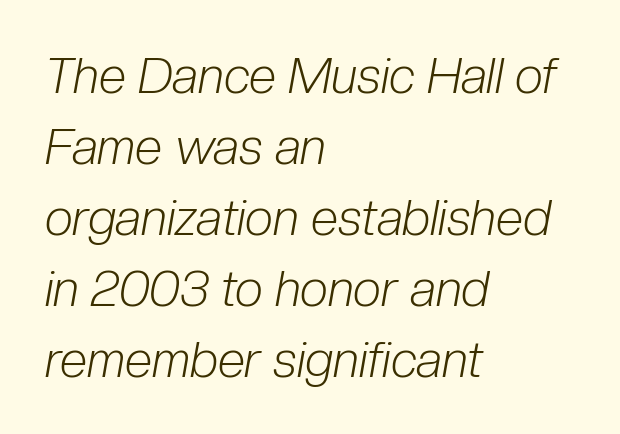
Q: Is the text bold? A: No.
Q: Is the text italic (slanted)? A: Yes, it leans right by about 10 degrees.
Q: Is the text underlined? A: No.
Q: How is the paragraph aligned? A: Left-aligned.
Q: Is the spacing between letters normal or unusually wide? A: Normal.
Q: Is the spacing between lines tight, normal or loose? A: Normal.
Q: Width (condensed, normal, or wide)? A: Condensed.
Q: Stroke contrast? A: Low.
Q: x-height? A: Medium.
Q: Monospaced? A: No.
